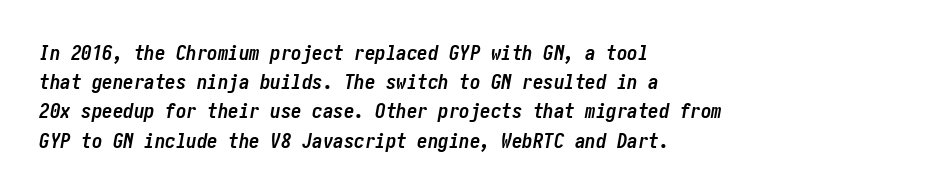
{"italic": "yes", "lean": "right", "slant_degrees": 10, "bold": "yes", "underline": "no", "align": "left", "line_spacing": "normal", "line_spacing_ratio": 1.39, "letter_spacing": "normal", "letter_spacing_em": 0.0, "glyph_px": 21}
